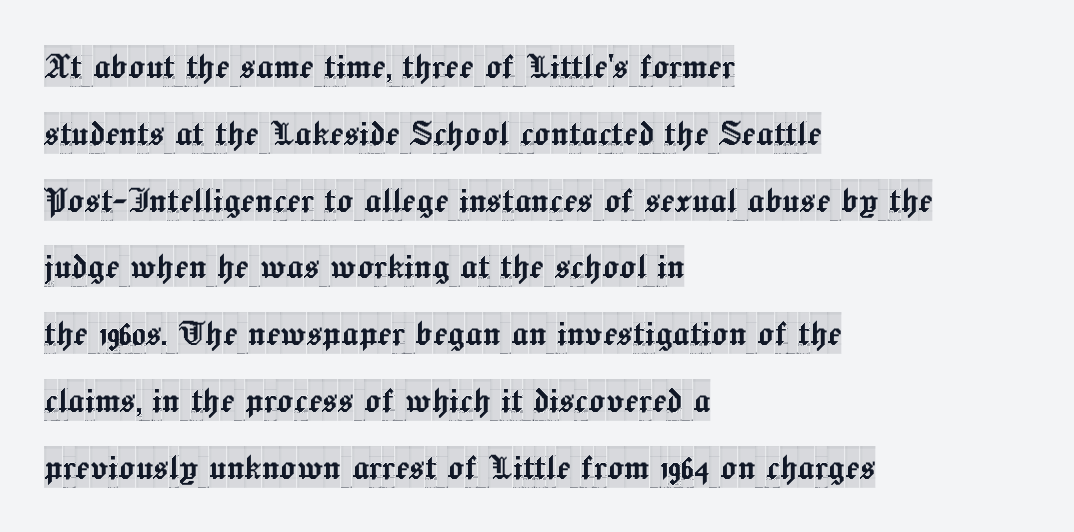
Look at the tracking — it's just the regular setting, nothing added. In terms of leading, this rendering sits right in the middle. Horizontally, the lines are justified to the leading edge only. I'd call this a serif setting — the letters wear small feet. This rendering features lettering with no underline.
